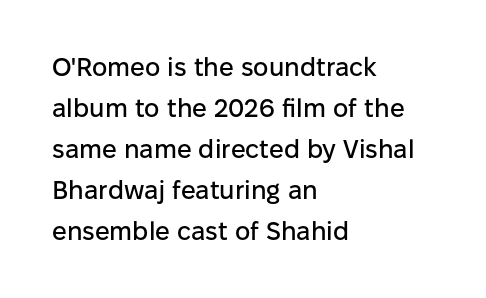
Descenders hang freely into open space. The font's upright variant was chosen for this text. Alignment: flush left. Leading: standard. The letterforms sit shoulder to shoulder at normal distance.
